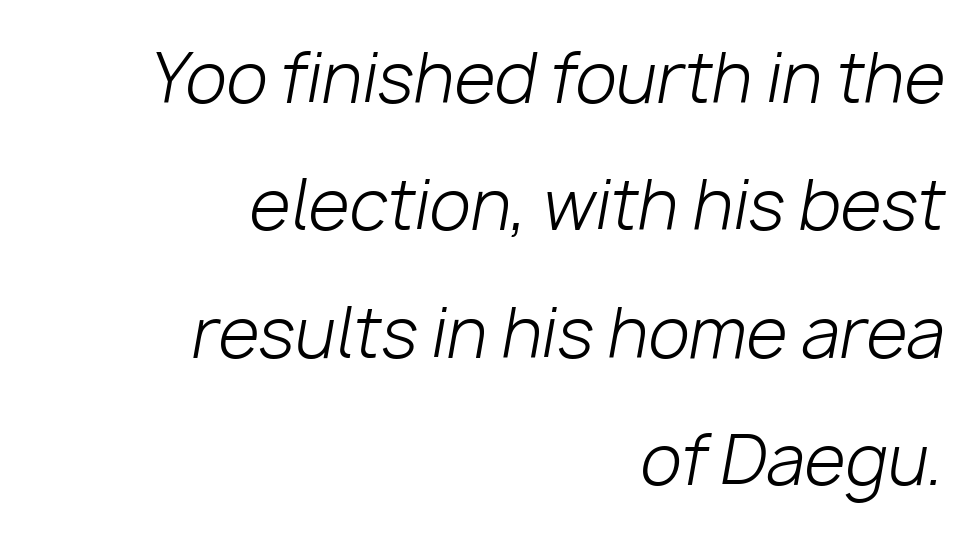
Q: Is the text bold? A: No.
Q: Is the text italic (slanted)? A: Yes, it leans right by about 10 degrees.
Q: Is the text underlined? A: No.
Q: How is the paragraph aligned? A: Right-aligned.
Q: Is the spacing between letters normal or unusually wide? A: Normal.
Q: Is the spacing between lines tight, normal or loose? A: Loose.
Q: Width (condensed, normal, or wide)? A: Normal.
Q: Stroke contrast? A: Low.
Q: x-height? A: Medium.
Q: Monospaced? A: No.
